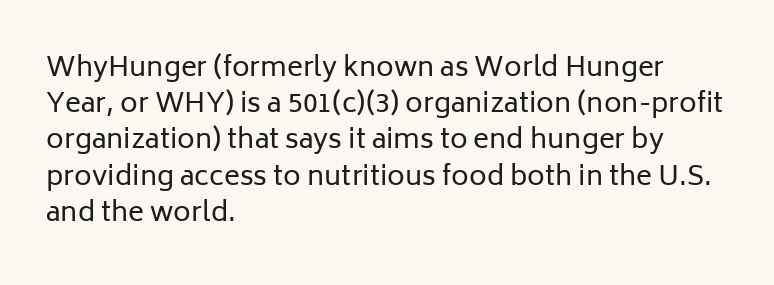
{"italic": "no", "bold": "no", "underline": "no", "align": "left", "line_spacing": "normal", "line_spacing_ratio": 1.34, "letter_spacing": "normal", "letter_spacing_em": 0.0, "glyph_px": 27}
